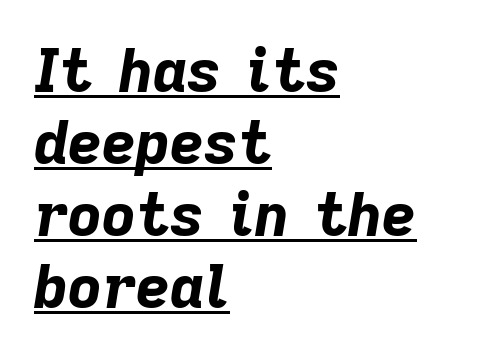
Q: Is the text bold? A: Yes.
Q: Is the text italic (slanted)? A: Yes, it leans right by about 9 degrees.
Q: Is the text underlined? A: Yes.
Q: How is the paragraph aligned? A: Left-aligned.
Q: Is the spacing between letters normal or unusually wide? A: Normal.
Q: Width (condensed, normal, or wide)? A: Normal.
Q: Stroke contrast? A: Low.
Q: x-height? A: Medium.
Q: Monospaced? A: No.
